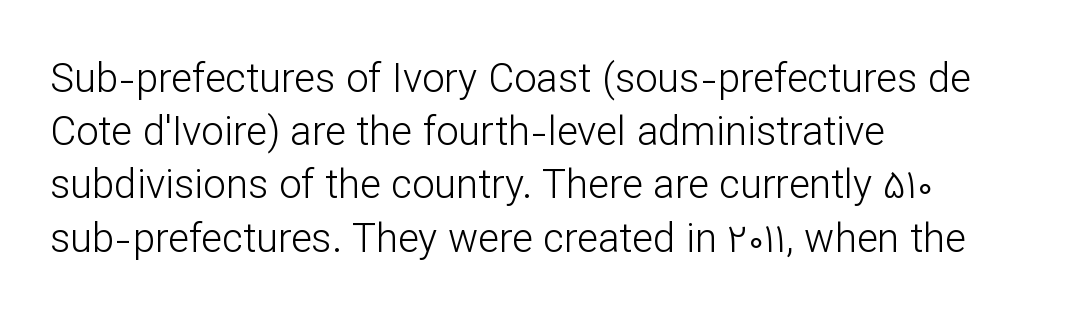
Nothing sits at the stroke ends, so this counts as sans-serif. Nothing unusual about the tracking: characters are spaced as the font intends. The gap between lines stays unmarked. The leading is moderate, giving the passage an even texture.
